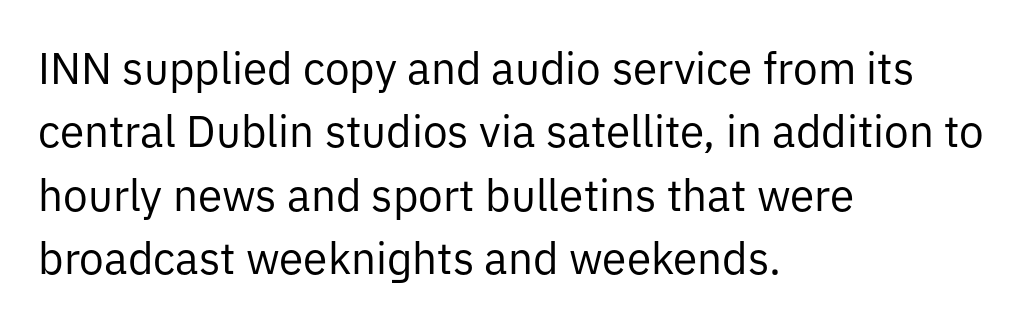
Does extra space separate the letters? No, they use regular spacing. This sample keeps an unexceptional amount of space between lines. The face used here is proportionally spaced, like ordinary book or web type. Short and long lines alike share a common starting point at left. Every character sits straight up, as roman type does. Each stroke keeps to a modest, everyday thickness or less.
